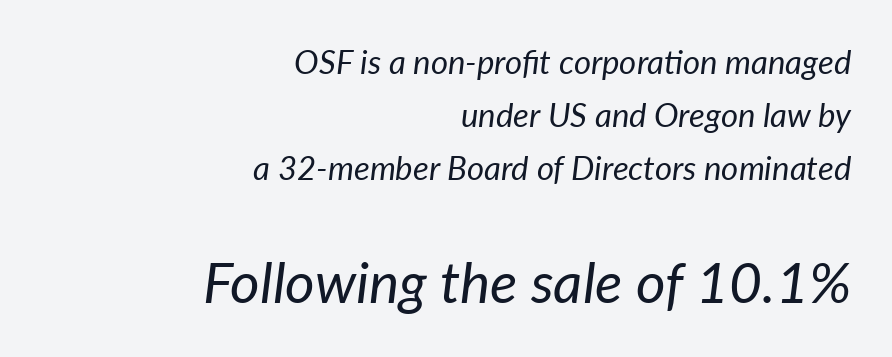
The image shows 57 px regular-weight type, italic (leaning right); set right-aligned, normal line spacing (1.61x), normal letter spacing, not underlined; the second (bottom) block is 1.73x larger; low stroke contrast and a medium x-height.
